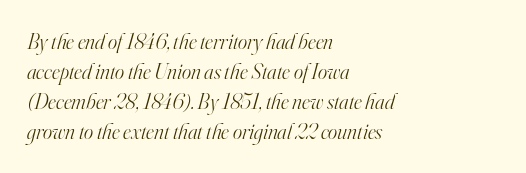
The image shows 22 px text type, italic (leaning right); set left-aligned, normal line spacing (1.37x), normal letter spacing, not underlined.
